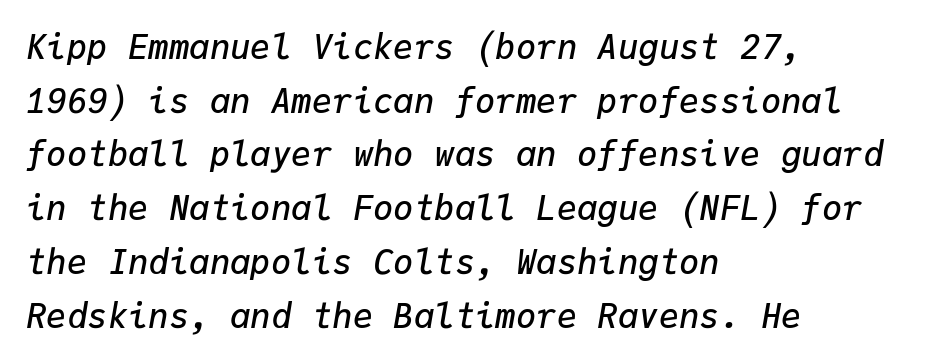
The rendering uses typewriter-style spacing with identical character cells. The typesetting leans somewhat heavy: a semibold. Horizontal bands of white between lines are of average thickness. The face used here has a pronounced slope to its letters.
